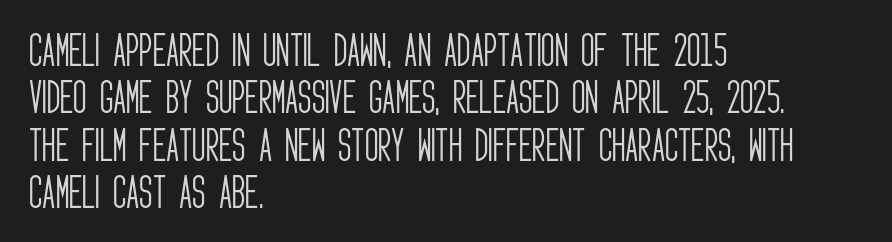
{"serif": "no", "italic": "no", "bold": "no", "weight": "light", "width": "condensed", "stroke_contrast": "low", "x_height": "large", "monospaced": "no", "underline": "no", "align": "left", "line_spacing": "normal", "line_spacing_ratio": 1.28, "letter_spacing": "normal", "letter_spacing_em": 0.0, "glyph_px": 37}
